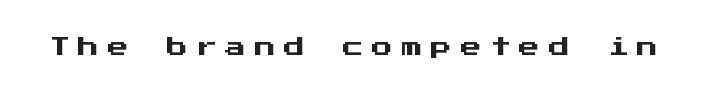
The image shows 21 px text type, upright; set unusually wide letter spacing (+0.4 em), not underlined.
